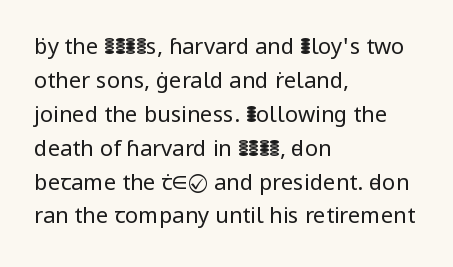
The image shows 22 px text type, upright; set left-aligned, normal line spacing (1.54x), normal letter spacing, not underlined.
